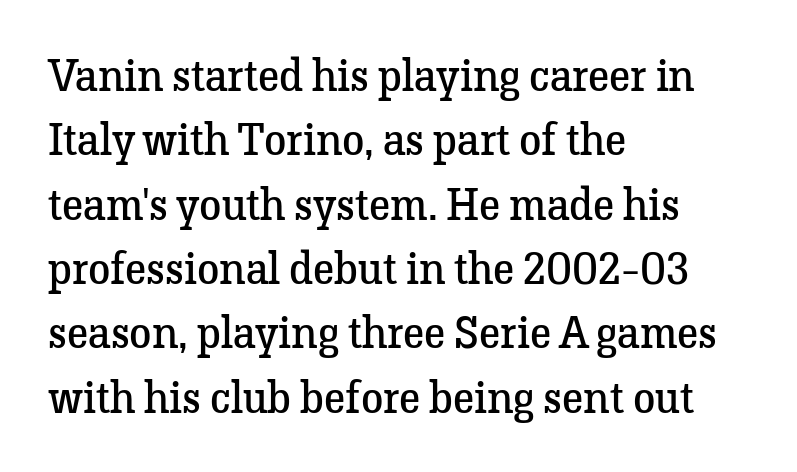
Q: Is the text bold? A: No.
Q: Is the text italic (slanted)? A: No, it is upright.
Q: Is the typeface a serif or a sans-serif typeface? A: Serif.
Q: Is the text underlined? A: No.
Q: How is the paragraph aligned? A: Left-aligned.
Q: Is the spacing between letters normal or unusually wide? A: Normal.
Q: Is the spacing between lines tight, normal or loose? A: Normal.
Q: Width (condensed, normal, or wide)? A: Normal.
Q: Stroke contrast? A: Low.
Q: x-height? A: Medium.
Q: Monospaced? A: No.
